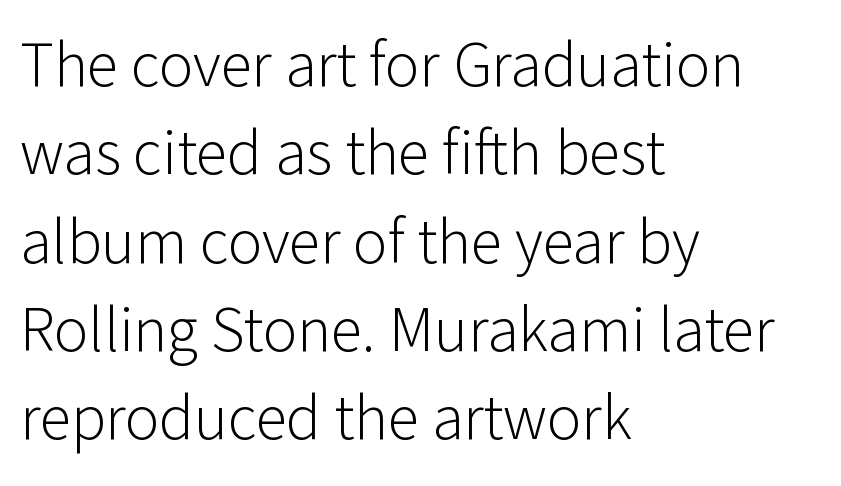
The image shows 64 px light sans-serif type, upright; set left-aligned, normal line spacing (1.38x), normal letter spacing, not underlined; low stroke contrast and a medium x-height.
